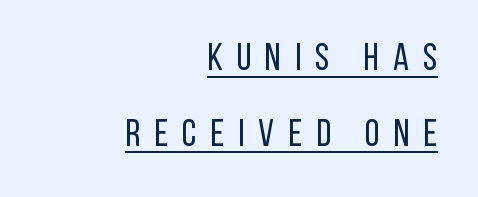
Q: Is the text bold? A: No.
Q: Is the text italic (slanted)? A: No, it is upright.
Q: Is the typeface a serif or a sans-serif typeface? A: Sans-serif.
Q: Is the text underlined? A: Yes.
Q: How is the paragraph aligned? A: Right-aligned.
Q: Is the spacing between letters normal or unusually wide? A: Unusually wide.
Q: Is the spacing between lines tight, normal or loose? A: Loose.
Q: Width (condensed, normal, or wide)? A: Condensed.
Q: Stroke contrast? A: Low.
Q: x-height? A: Large.
Q: Monospaced? A: No.
